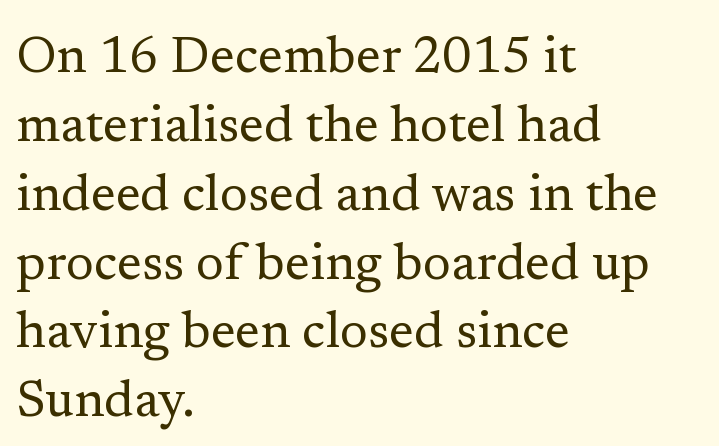
The image shows 51 px regular-weight serif type, upright; set left-aligned, normal line spacing (1.35x), normal letter spacing, not underlined; low stroke contrast and a medium x-height.
